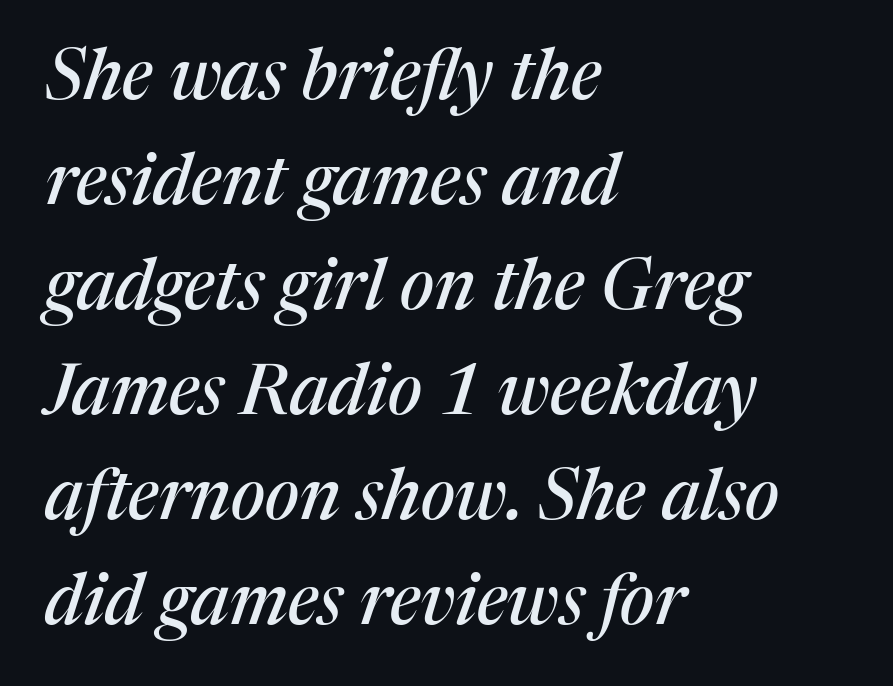
{"serif": "yes", "italic": "yes", "lean": "right", "slant_degrees": 17, "width": "normal", "stroke_contrast": "medium", "x_height": "medium", "monospaced": "no", "underline": "no", "align": "left", "line_spacing": "normal", "line_spacing_ratio": 1.5, "letter_spacing": "normal", "letter_spacing_em": 0.0, "glyph_px": 70}
